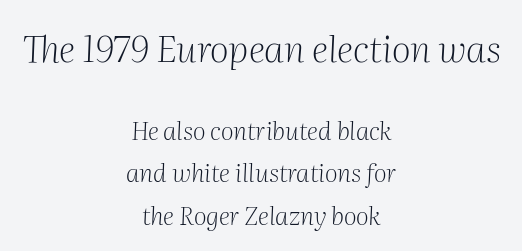
Q: Is the text bold? A: No.
Q: Is the text italic (slanted)? A: Yes, it leans right by about 2 degrees.
Q: Is the typeface a serif or a sans-serif typeface? A: Serif.
Q: Is the text underlined? A: No.
Q: How is the paragraph aligned? A: Centered.
Q: Is the spacing between letters normal or unusually wide? A: Normal.
Q: Is the spacing between lines tight, normal or loose? A: Normal.
Q: Which block of text is set in a larger size, the first (top) or the second (bottom)? A: The first (top) one.
Q: Width (condensed, normal, or wide)? A: Normal.
Q: Stroke contrast? A: Medium.
Q: x-height? A: Medium.
Q: Monospaced? A: No.
